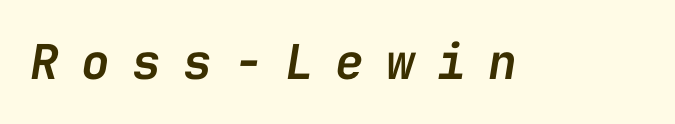
Q: Is the text bold? A: Semi-bold.
Q: Is the text italic (slanted)? A: Yes, it leans right by about 9 degrees.
Q: Is the text underlined? A: No.
Q: Is the spacing between letters normal or unusually wide? A: Unusually wide.
Q: Width (condensed, normal, or wide)? A: Normal.
Q: Stroke contrast? A: Low.
Q: x-height? A: Medium.
Q: Monospaced? A: Yes.
